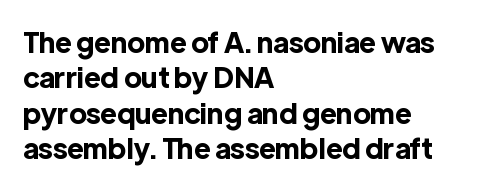
The image shows 28 px bold sans-serif type, upright; set left-aligned, normal line spacing (1.26x), normal letter spacing, not underlined; a medium x-height.
